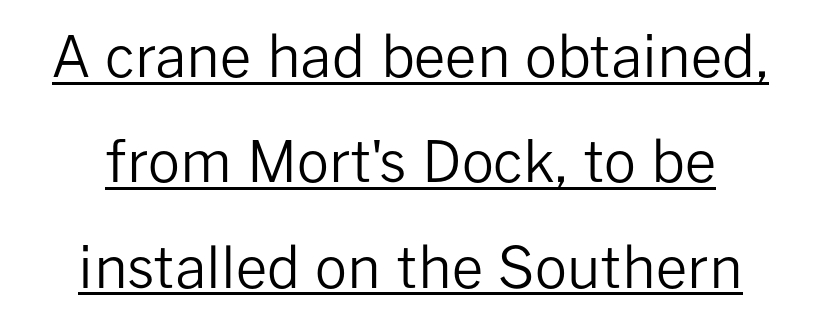
{"serif": "no", "italic": "no", "bold": "no", "weight": "regular", "width": "normal", "stroke_contrast": "low", "x_height": "medium", "monospaced": "no", "underline": "yes", "line_spacing_ratio": 1.88, "letter_spacing": "normal", "letter_spacing_em": 0.0, "glyph_px": 56}
